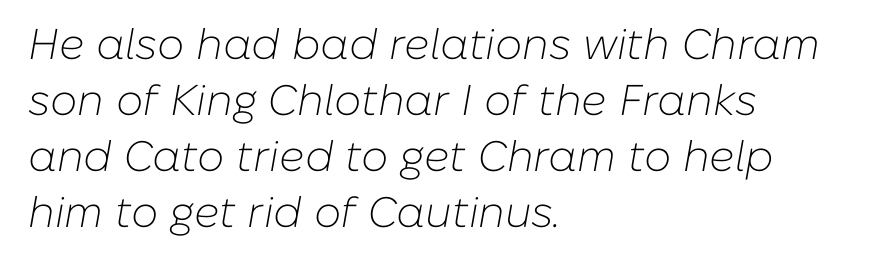
The image shows 43 px light type, italic (leaning right); set left-aligned, normal line spacing (1.3x), normal letter spacing, not underlined; low stroke contrast and a medium x-height.
